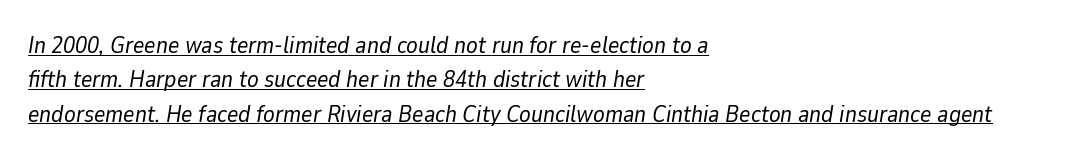
The image shows 24 px text type, italic (leaning right); set left-aligned, normal line spacing (1.43x), normal letter spacing, underlined.
